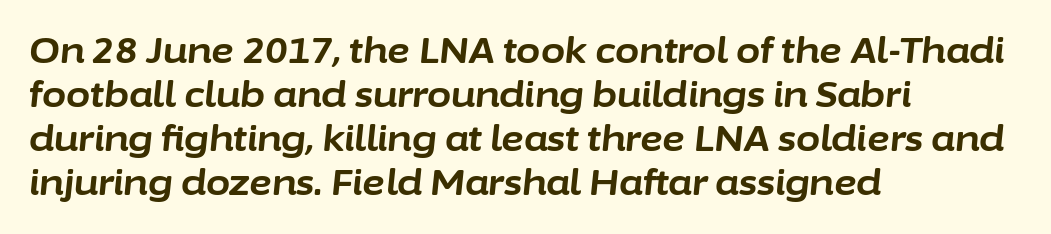
The image shows 35 px bold type, italic (leaning right); set left-aligned, normal line spacing (1.26x), normal letter spacing, not underlined; low stroke contrast and a medium x-height.
